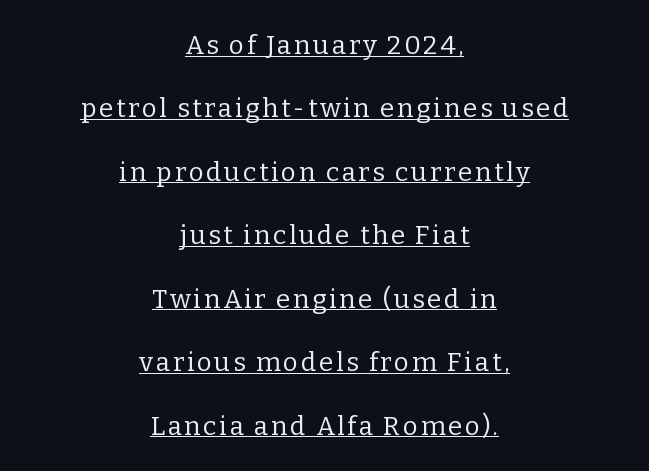
{"italic": "no", "bold": "no", "underline": "yes", "align": "center", "line_spacing": "loose", "line_spacing_ratio": 2.44, "glyph_px": 26}
